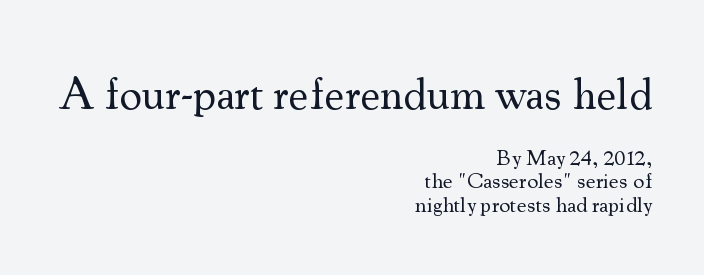
This is the regular roman posture of the typeface. The passage shown is typed in a proportional face where columns would drift. The rag falls on the left side of this text block. The zone under the glyphs is completely vacant. You could barely slide anything between these rows. The passage shown has conventional tracking throughout.
